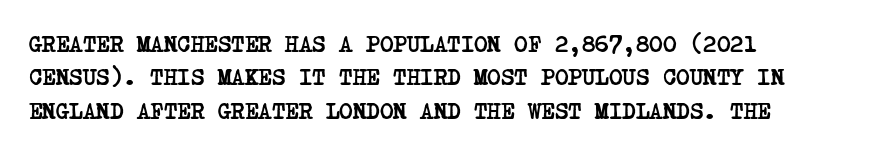
The image shows 23 px bold type; set left-aligned, normal line spacing (1.45x), normal letter spacing, not underlined.
